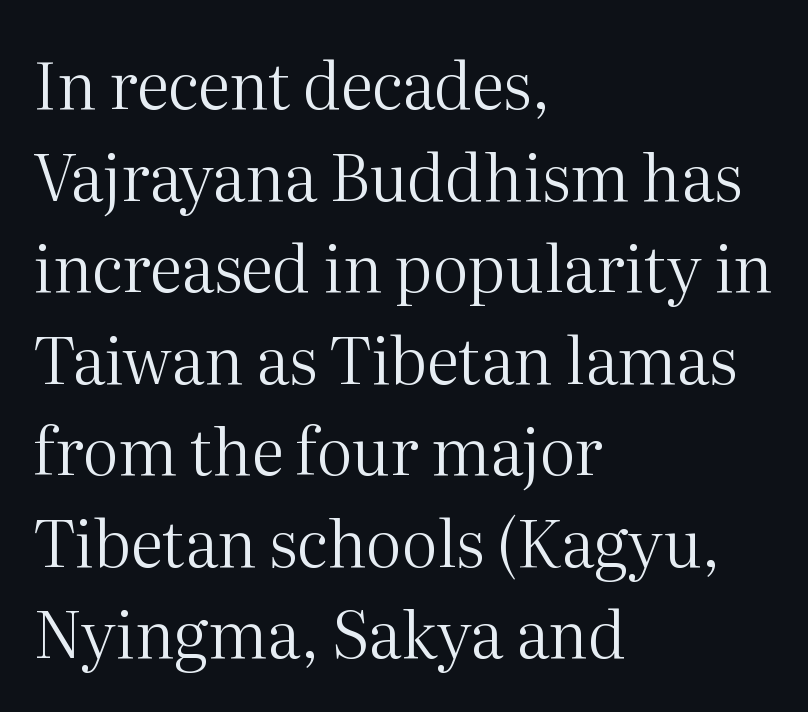
Does the type have serifs? Yes, each stem ends in a small foot. This is the regular roman posture of the typeface. Rows of type keep a routine distance in the vertical direction. No extra ink here — the face is not bold. Descenders are the only things crossing below the line.
